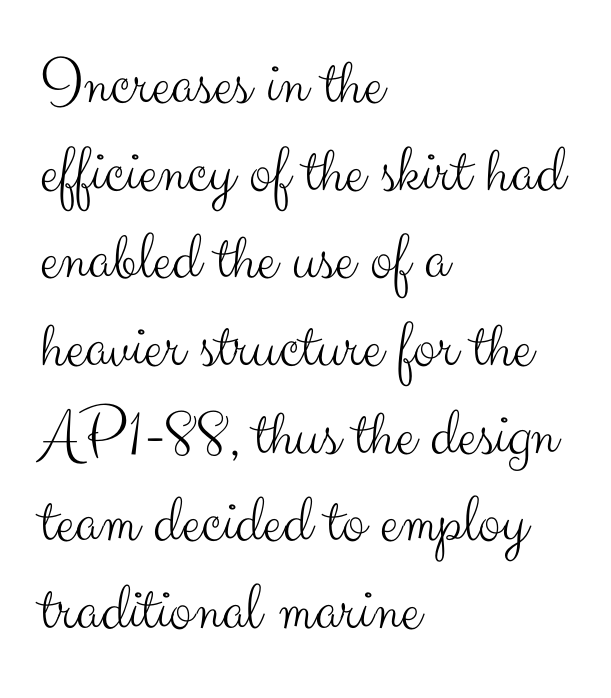
The image shows 69 px light sans-serif type; set left-aligned, normal line spacing (1.27x), normal letter spacing, not underlined; medium stroke contrast and a small x-height.
